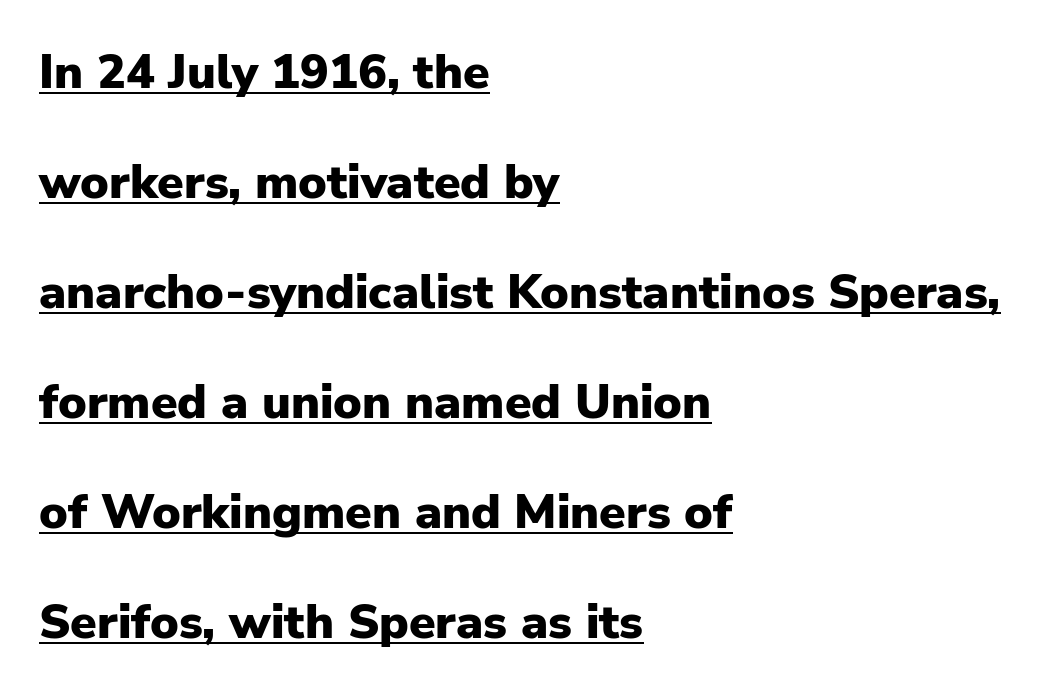
The image shows 48 px heavy sans-serif type, upright; set left-aligned, loose line spacing (2.29x), normal letter spacing, underlined; low stroke contrast and a medium x-height.
